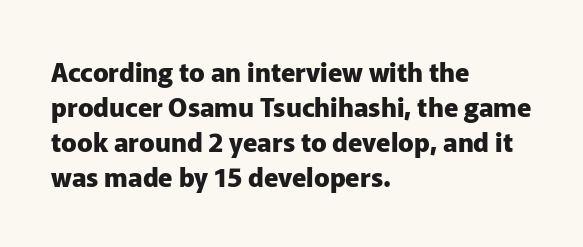
The image shows 26 px bold type, upright; set left-aligned, normal line spacing (1.35x), normal letter spacing, not underlined.
